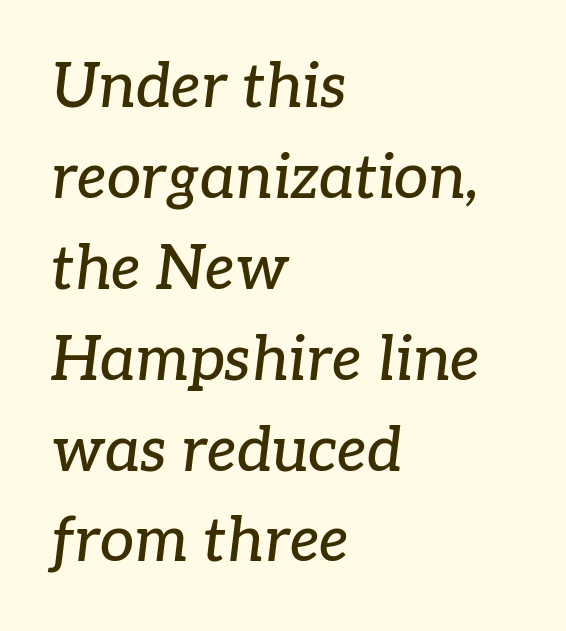
Q: Is the text italic (slanted)? A: Yes, it leans right by about 7 degrees.
Q: Is the typeface a serif or a sans-serif typeface? A: Serif.
Q: Is the text underlined? A: No.
Q: How is the paragraph aligned? A: Left-aligned.
Q: Is the spacing between letters normal or unusually wide? A: Normal.
Q: Is the spacing between lines tight, normal or loose? A: Normal.
Q: Width (condensed, normal, or wide)? A: Normal.
Q: Stroke contrast? A: Low.
Q: x-height? A: Medium.
Q: Monospaced? A: No.
